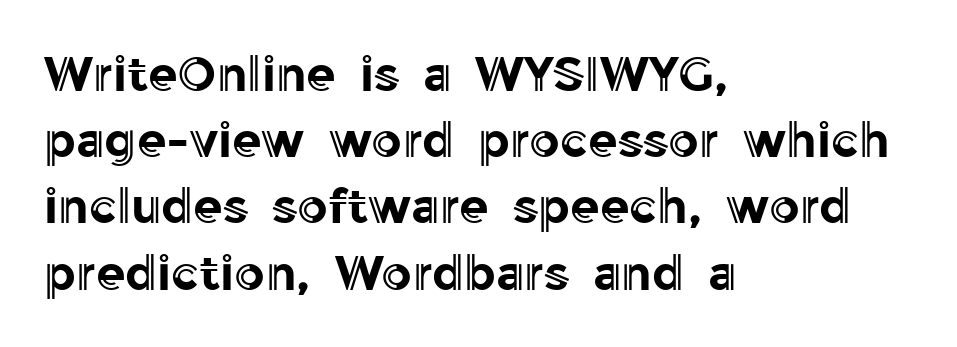
Posture: vertical. Rule under the text: the space is simply empty. The lines in this sample share a left origin and differ only in where they stop. This sample has the flowing, uneven cadence of proportional lettering. Leading matches the norm, producing a regular column.
